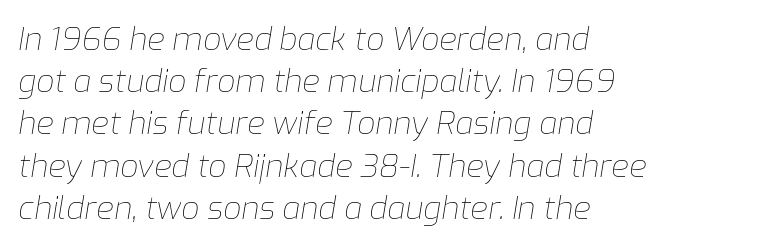
Q: Is the text bold? A: No.
Q: Is the text italic (slanted)? A: Yes, it leans right by about 9 degrees.
Q: Is the text underlined? A: No.
Q: How is the paragraph aligned? A: Left-aligned.
Q: Is the spacing between letters normal or unusually wide? A: Normal.
Q: Is the spacing between lines tight, normal or loose? A: Normal.
Q: Width (condensed, normal, or wide)? A: Normal.
Q: Stroke contrast? A: Low.
Q: x-height? A: Medium.
Q: Monospaced? A: No.
